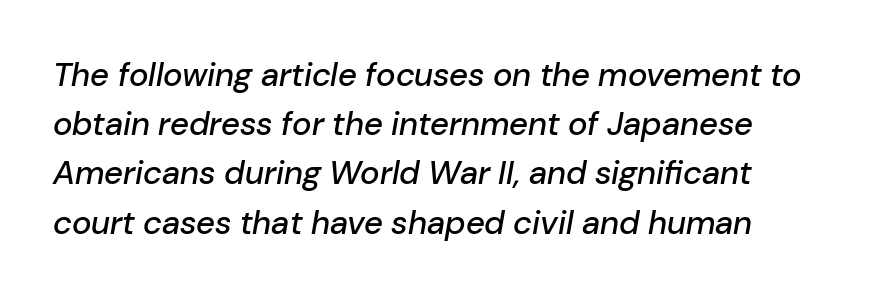
Q: Is the text italic (slanted)? A: Yes, it leans right by about 10 degrees.
Q: Is the text underlined? A: No.
Q: How is the paragraph aligned? A: Left-aligned.
Q: Is the spacing between letters normal or unusually wide? A: Normal.
Q: Is the spacing between lines tight, normal or loose? A: Normal.
Q: Width (condensed, normal, or wide)? A: Normal.
Q: Stroke contrast? A: Low.
Q: x-height? A: Medium.
Q: Monospaced? A: No.
